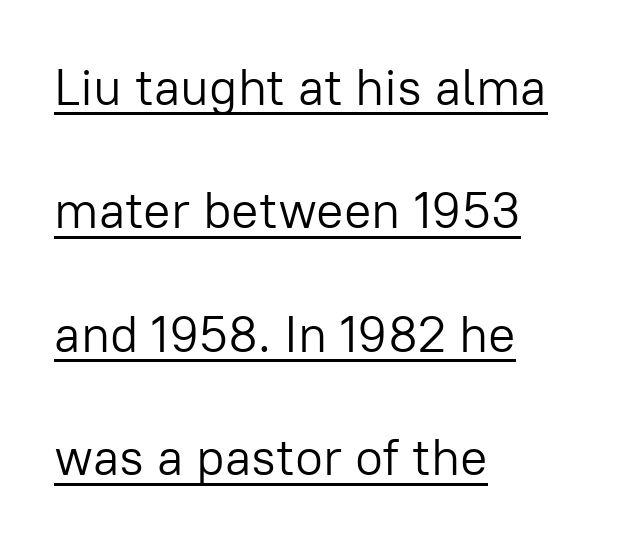
The image shows 51 px light sans-serif type, upright; set left-aligned, loose line spacing (2.42x), normal letter spacing, underlined; low stroke contrast and a medium x-height.
